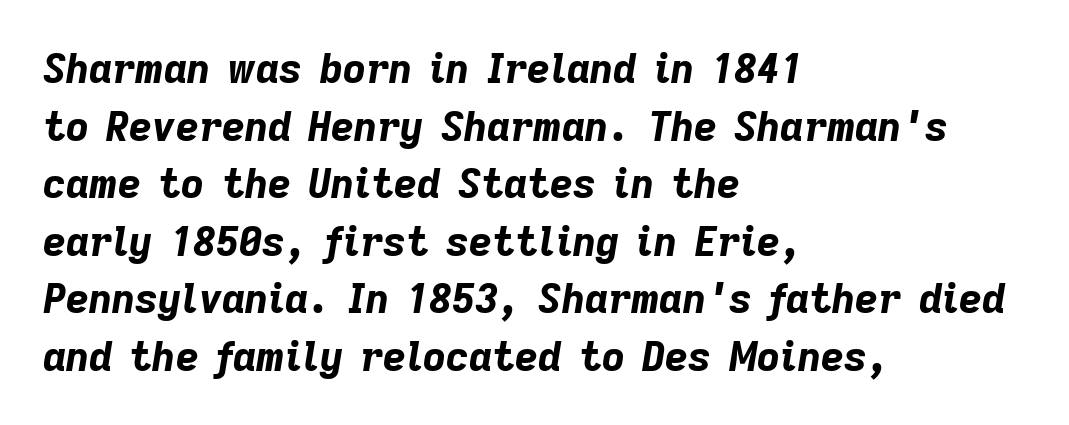
{"italic": "yes", "lean": "right", "slant_degrees": 9, "bold": "yes", "weight": "bold", "width": "normal", "stroke_contrast": "low", "x_height": "medium", "monospaced": "no", "underline": "no", "align": "left", "line_spacing": "normal", "line_spacing_ratio": 1.44, "letter_spacing": "normal", "letter_spacing_em": 0.0, "glyph_px": 40}
